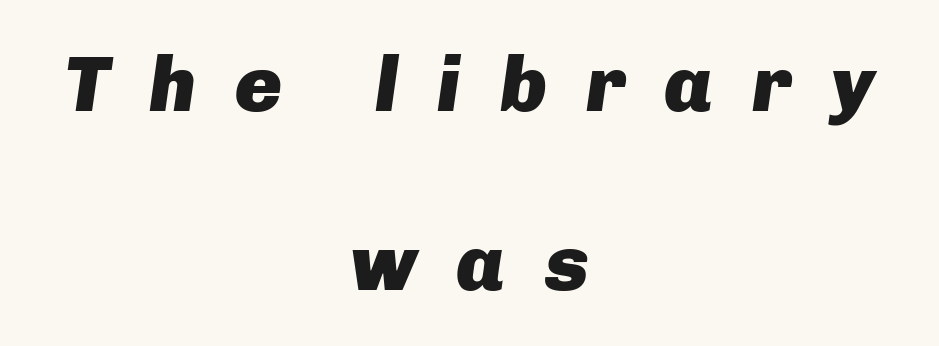
{"italic": "yes", "lean": "right", "slant_degrees": 8, "bold": "yes", "weight": "heavy", "width": "normal", "stroke_contrast": "low", "x_height": "medium", "monospaced": "no", "underline": "no", "align": "center", "line_spacing": "loose", "line_spacing_ratio": 2.26, "letter_spacing": "wide", "letter_spacing_em": 0.49, "glyph_px": 79}
